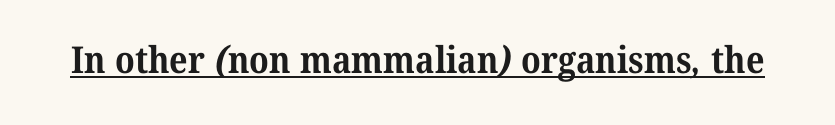
Notice how thick the strokes are: this is what a full bold looks like. The rendering shows small feet on the letterforms — a serif design. A baseline rule has been typeset under these characters. This sample uses plain, unmodified letter spacing.
